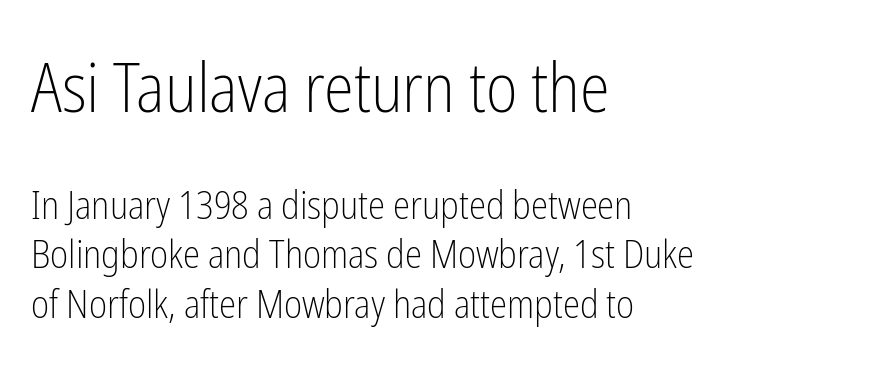
This sample has the flowing, uneven cadence of proportional lettering. The foot of each line stays bare and open. A normal amount of white space separates one row of letters from the next. Is the letter spacing exaggerated? No — it looks like the ordinary default. Check where the strokes stop: nothing finishes them off — pure sans. Top chunk: large. Bottom chunk: small.
